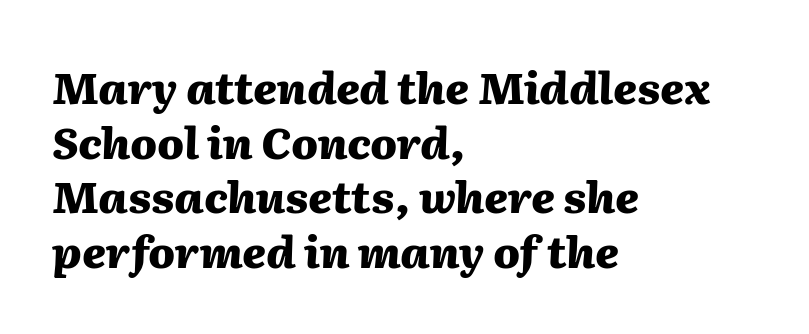
The passage shown is emphatically bold. Look at the tracking — it's just the regular setting, nothing added. These lines are rendered in a variable-pitch font. Line starts are locked; line ends wander.
